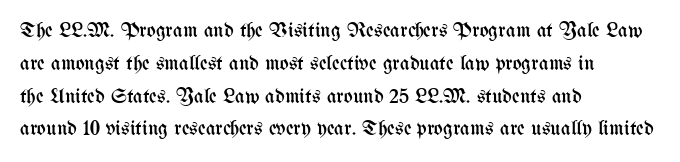
The image shows 21 px text type, upright; set left-aligned, normal line spacing (1.56x), normal letter spacing, not underlined.
